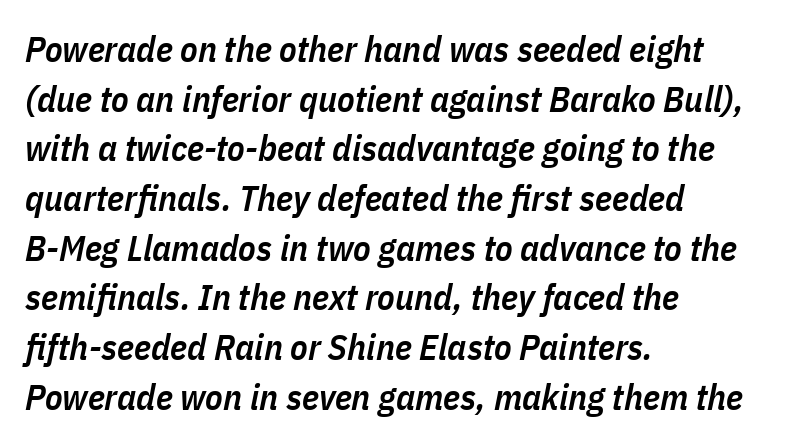
Q: Is the text bold? A: Semi-bold.
Q: Is the text italic (slanted)? A: Yes, it leans right by about 11 degrees.
Q: Is the text underlined? A: No.
Q: How is the paragraph aligned? A: Left-aligned.
Q: Is the spacing between letters normal or unusually wide? A: Normal.
Q: Is the spacing between lines tight, normal or loose? A: Normal.
Q: Width (condensed, normal, or wide)? A: Condensed.
Q: Stroke contrast? A: Low.
Q: x-height? A: Medium.
Q: Monospaced? A: No.
